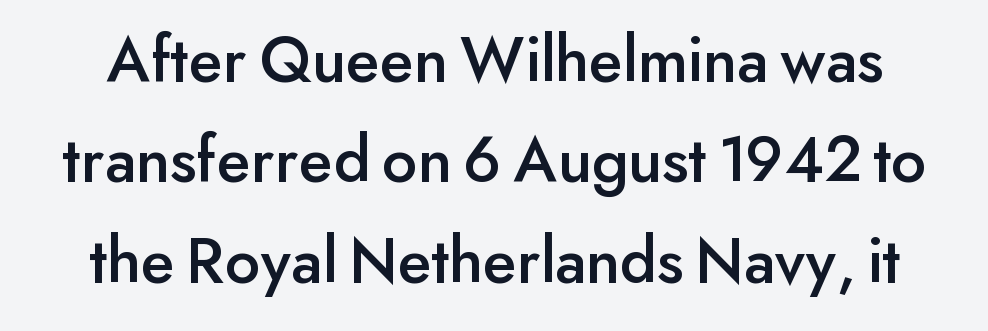
Q: Is the text italic (slanted)? A: No, it is upright.
Q: Is the typeface a serif or a sans-serif typeface? A: Sans-serif.
Q: Is the text underlined? A: No.
Q: Is the spacing between letters normal or unusually wide? A: Normal.
Q: Is the spacing between lines tight, normal or loose? A: Normal.
Q: Width (condensed, normal, or wide)? A: Normal.
Q: Stroke contrast? A: Low.
Q: x-height? A: Small.
Q: Monospaced? A: No.
